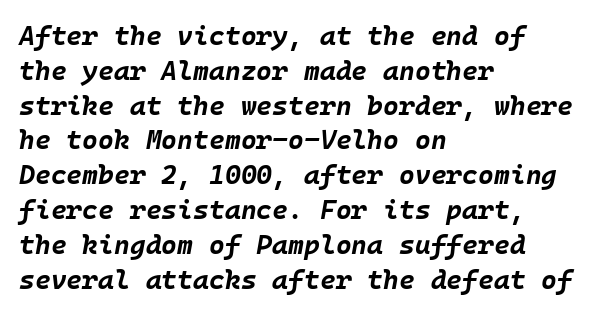
You could call the tracking neutral — neither tight nor loose. If you drew a ruler down the left edge, every line would touch it. As a designer I'd log this as weight 700, bold. Beneath every word, the page is bare. Designer's note — italics engaged.
